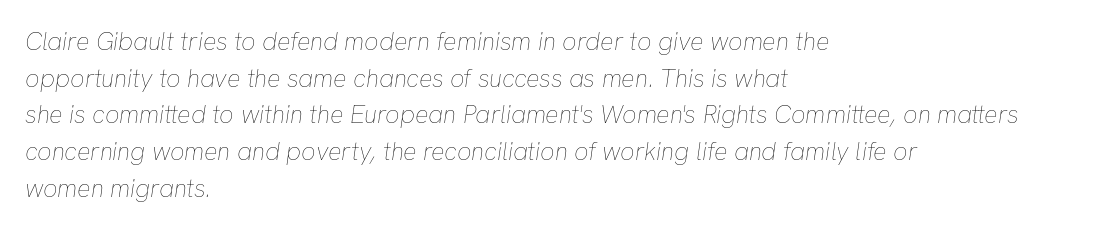
Q: Is the text bold? A: No.
Q: Is the text italic (slanted)? A: Yes, it leans right by about 8 degrees.
Q: Is the text underlined? A: No.
Q: How is the paragraph aligned? A: Left-aligned.
Q: Is the spacing between letters normal or unusually wide? A: Normal.
Q: Is the spacing between lines tight, normal or loose? A: Normal.
